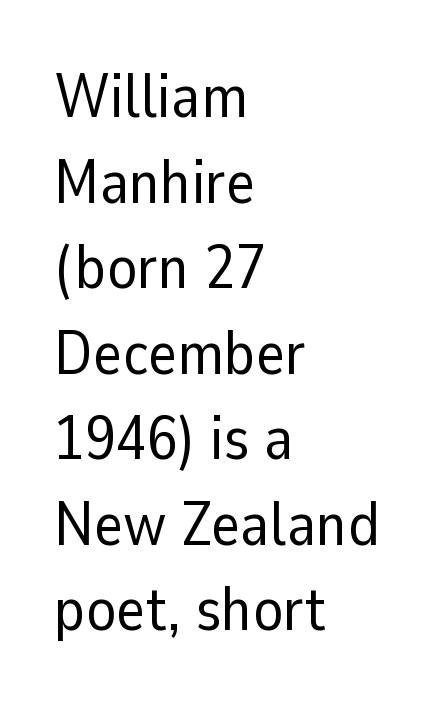
Q: Is the text bold? A: No.
Q: Is the text italic (slanted)? A: No, it is upright.
Q: Is the typeface a serif or a sans-serif typeface? A: Sans-serif.
Q: Is the text underlined? A: No.
Q: How is the paragraph aligned? A: Left-aligned.
Q: Is the spacing between letters normal or unusually wide? A: Normal.
Q: Is the spacing between lines tight, normal or loose? A: Normal.
Q: Width (condensed, normal, or wide)? A: Normal.
Q: Stroke contrast? A: Low.
Q: x-height? A: Medium.
Q: Monospaced? A: No.
